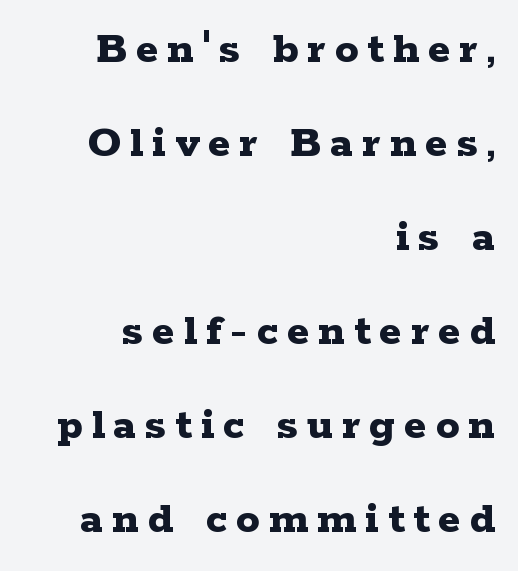
The image shows 47 px bold, wide serif type, upright; set right-aligned, loose line spacing (2.0x), not underlined; low stroke contrast and a medium x-height.
